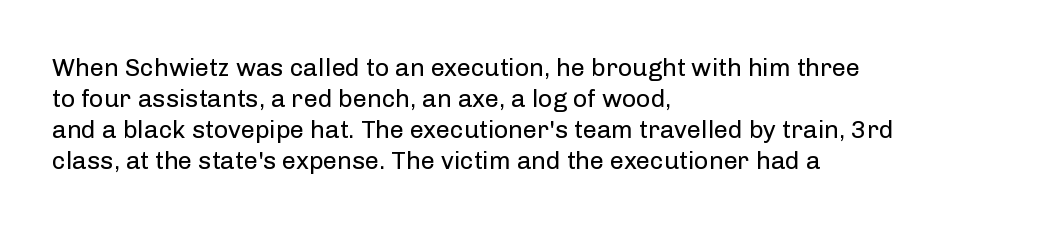
{"italic": "no", "bold": "no", "underline": "no", "align": "left", "line_spacing_ratio": 1.24, "letter_spacing": "normal", "letter_spacing_em": 0.0, "glyph_px": 25}
